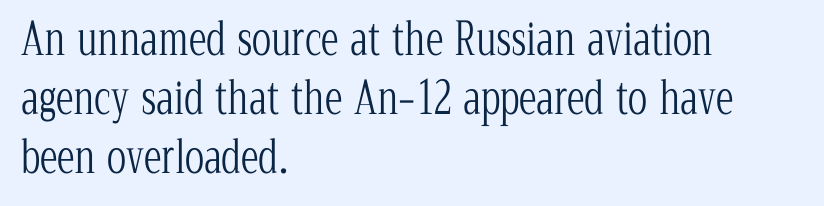
{"serif": "yes", "italic": "no", "bold": "no", "weight": "light", "width": "condensed", "stroke_contrast": "low", "x_height": "medium", "monospaced": "no", "underline": "no", "align": "left", "line_spacing": "normal", "line_spacing_ratio": 1.31, "letter_spacing": "normal", "letter_spacing_em": 0.0, "glyph_px": 45}
